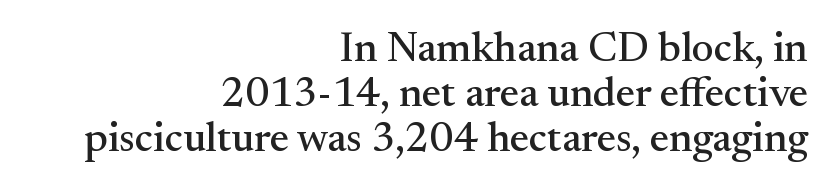
{"serif": "yes", "italic": "no", "width": "normal", "stroke_contrast": "medium", "x_height": "small", "monospaced": "no", "underline": "no", "align": "right", "line_spacing": "tight", "line_spacing_ratio": 1.07, "letter_spacing": "normal", "letter_spacing_em": 0.0, "glyph_px": 42}
